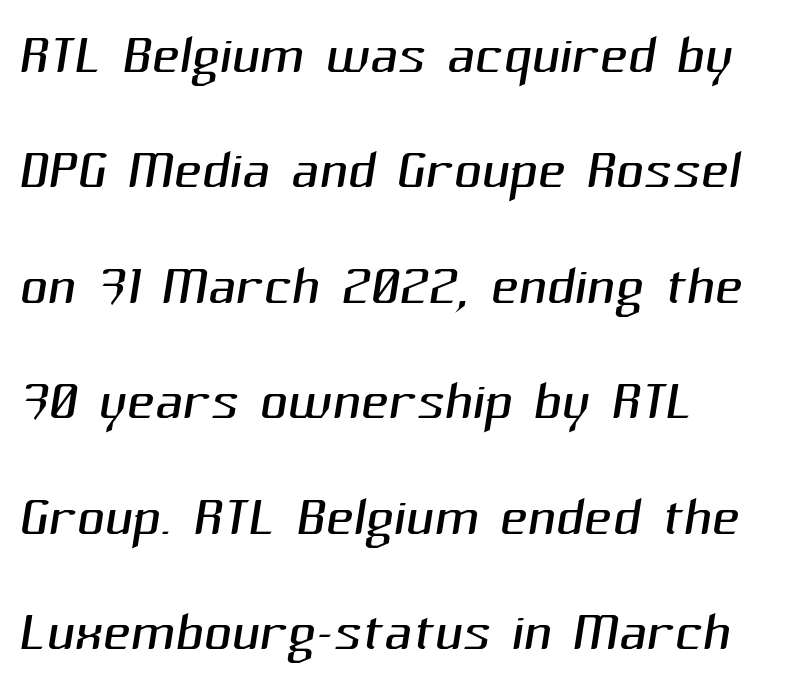
Q: Is the text bold? A: No.
Q: Is the typeface a serif or a sans-serif typeface? A: Sans-serif.
Q: Is the text underlined? A: No.
Q: How is the paragraph aligned? A: Left-aligned.
Q: Is the spacing between letters normal or unusually wide? A: Normal.
Q: Is the spacing between lines tight, normal or loose? A: Normal.
Q: Width (condensed, normal, or wide)? A: Normal.
Q: Stroke contrast? A: Medium.
Q: x-height? A: Medium.
Q: Monospaced? A: No.
